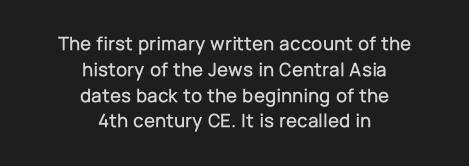
{"italic": "no", "underline": "no", "align": "center", "line_spacing": "normal", "line_spacing_ratio": 1.29, "letter_spacing": "normal", "letter_spacing_em": 0.0, "glyph_px": 20}
